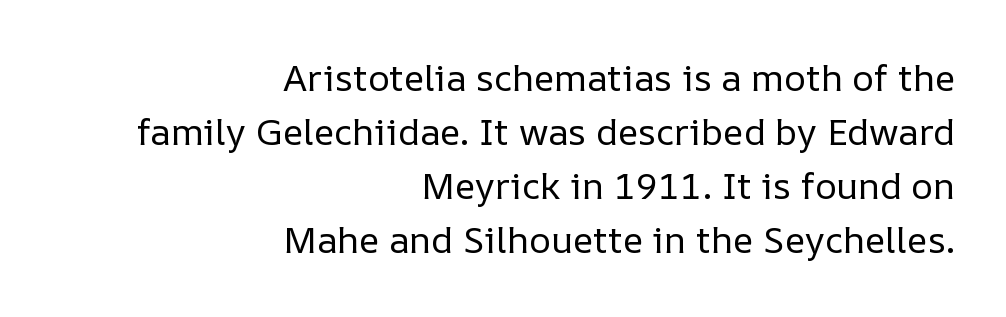
The image shows 37 px regular-weight type, upright; set right-aligned, normal line spacing (1.46x), normal letter spacing, not underlined; low stroke contrast and a medium x-height.
